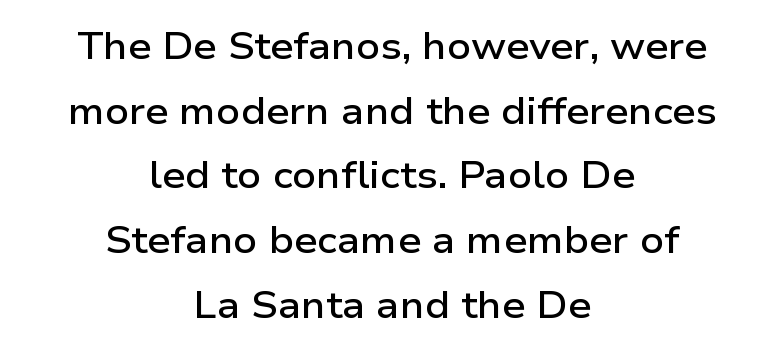
{"serif": "no", "italic": "no", "bold": "semi", "weight": "semibold", "width": "wide", "stroke_contrast": "low", "x_height": "medium", "monospaced": "no", "underline": "no", "align": "center", "line_spacing_ratio": 1.75, "letter_spacing": "normal", "letter_spacing_em": 0.0, "glyph_px": 37}
